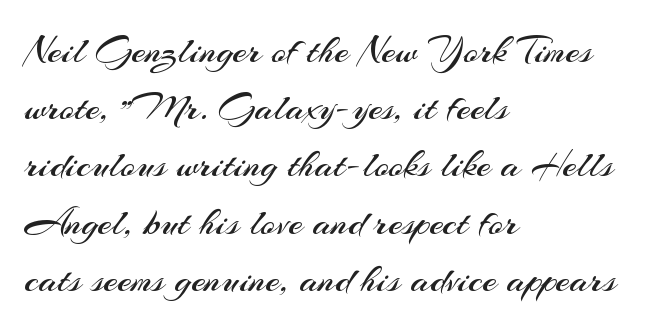
The image shows 40 px regular-weight sans-serif type; set left-aligned, normal line spacing (1.43x), normal letter spacing, not underlined; medium stroke contrast and a small x-height.
